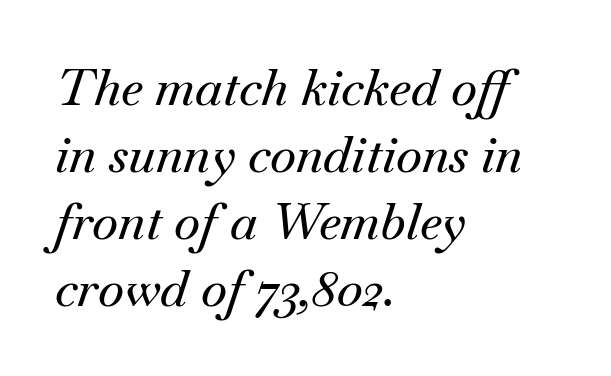
Honestly, there is no underline to notice here at all. Line starts are locked; line ends wander. An italicized treatment has been applied to the whole sample. Note: serifs present on the glyphs.
